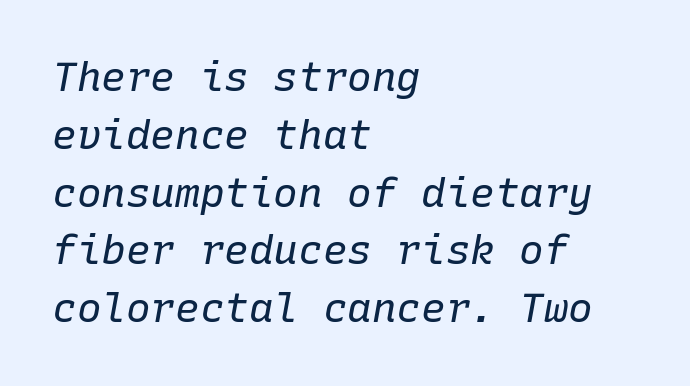
It's the slanting kind of type. Summary of weight: not heavy and not bold. Monospaced: the letters line up in strict vertical columns. The rows are spaced the way most documents space them.
